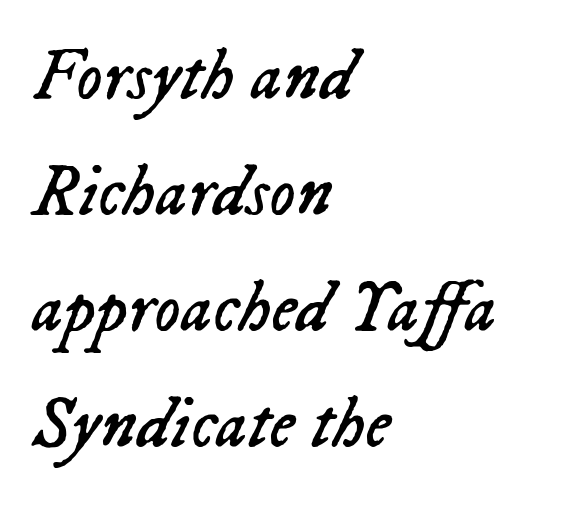
{"italic": "yes", "lean": "right", "slant_degrees": 23, "bold": "no", "weight": "regular", "width": "normal", "stroke_contrast": "low", "x_height": "medium", "monospaced": "no", "underline": "no", "align": "left", "line_spacing": "normal", "line_spacing_ratio": 1.59, "letter_spacing": "normal", "letter_spacing_em": 0.0, "glyph_px": 73}
